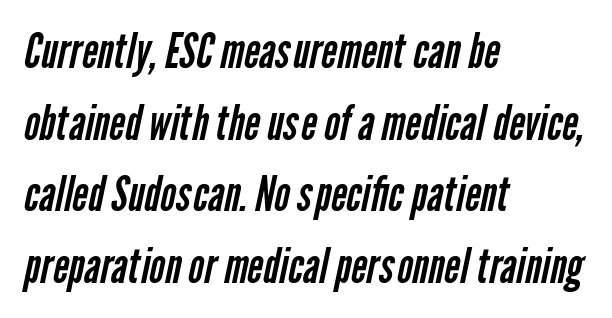
Q: Is the text bold? A: No.
Q: Is the typeface a serif or a sans-serif typeface? A: Sans-serif.
Q: Is the text underlined? A: No.
Q: How is the paragraph aligned? A: Left-aligned.
Q: Is the spacing between letters normal or unusually wide? A: Normal.
Q: Is the spacing between lines tight, normal or loose? A: Normal.
Q: Width (condensed, normal, or wide)? A: Condensed.
Q: Stroke contrast? A: Low.
Q: x-height? A: Medium.
Q: Monospaced? A: No.
